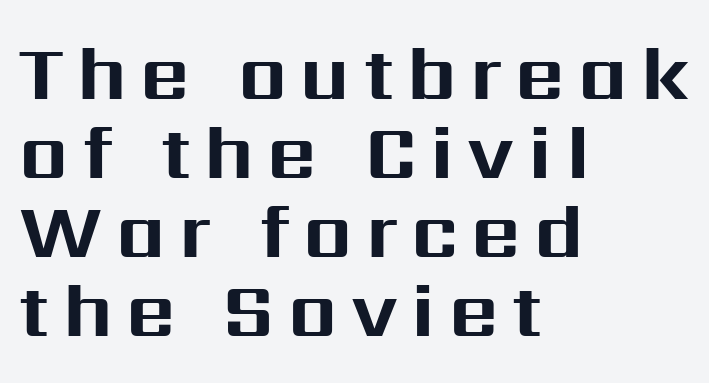
The foot of each line stays bare and open. Here the designer chose a conventional face with non-uniform glyph widths. Quick note: interline space is minimal. Casual observation: everything's shoved over to the left.
